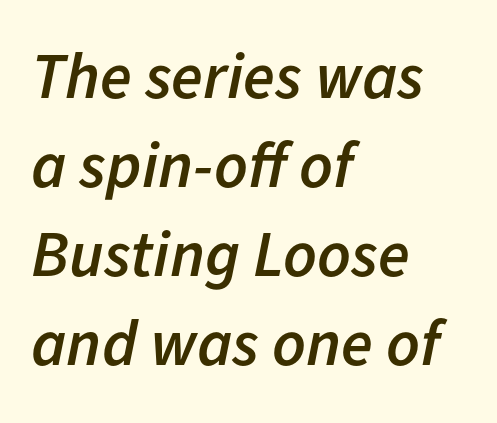
The image shows 65 px semibold type, italic (leaning right); set left-aligned, normal line spacing (1.37x), normal letter spacing, not underlined; low stroke contrast and a medium x-height.
